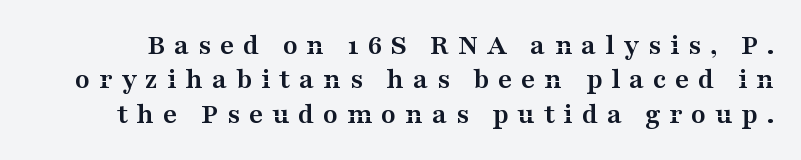
The image shows 30 px semibold, wide serif type, upright; set tight line spacing (1.15x), unusually wide letter spacing (+0.29 em), not underlined; medium stroke contrast and a medium x-height.
